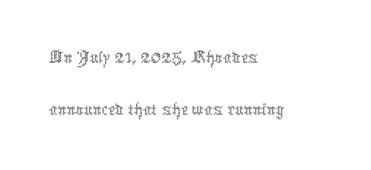
The image shows 41 px thin, condensed type, upright; set left-aligned, normal line spacing (1.27x), normal letter spacing, not underlined; a medium x-height.
